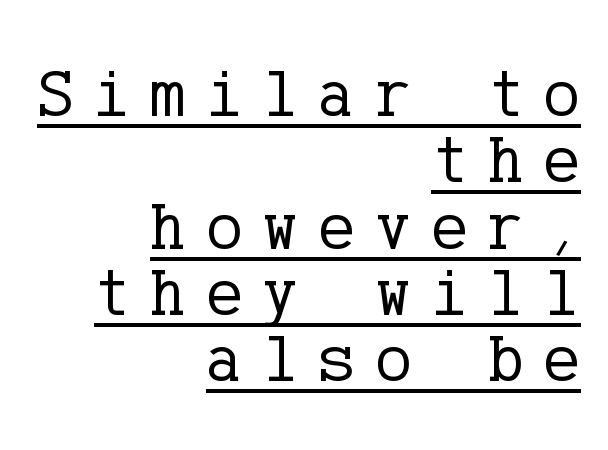
Q: Is the text bold? A: No.
Q: Is the text italic (slanted)? A: No, it is upright.
Q: Is the typeface a serif or a sans-serif typeface? A: Serif.
Q: Is the text underlined? A: Yes.
Q: How is the paragraph aligned? A: Right-aligned.
Q: Is the spacing between letters normal or unusually wide? A: Unusually wide.
Q: Is the spacing between lines tight, normal or loose? A: Tight.
Q: Width (condensed, normal, or wide)? A: Normal.
Q: Stroke contrast? A: Low.
Q: x-height? A: Medium.
